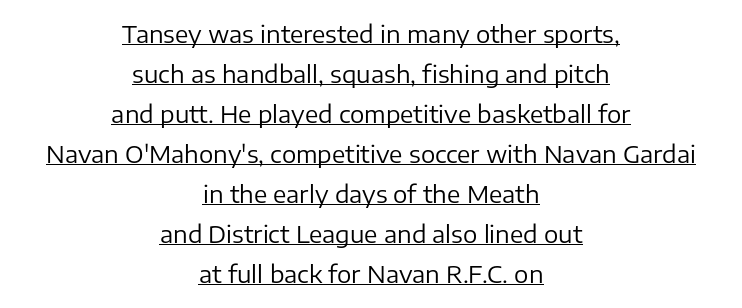
Q: Is the text bold? A: No.
Q: Is the text italic (slanted)? A: No, it is upright.
Q: Is the text underlined? A: Yes.
Q: How is the paragraph aligned? A: Centered.
Q: Is the spacing between letters normal or unusually wide? A: Normal.
Q: Is the spacing between lines tight, normal or loose? A: Normal.
